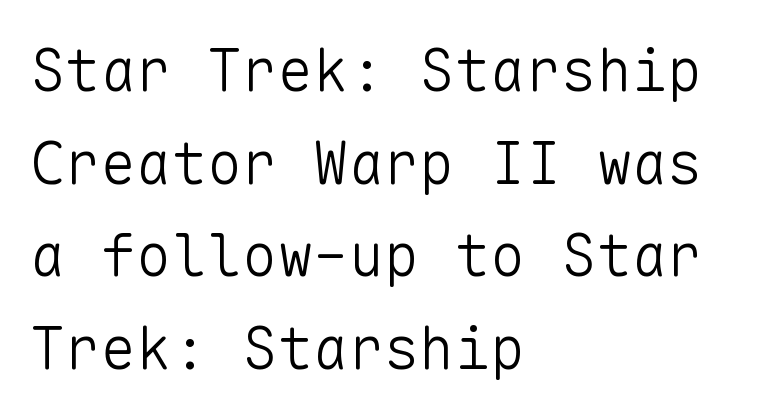
The image shows 59 px light sans-serif type, upright, monospaced; set left-aligned, normal line spacing (1.57x), normal letter spacing, not underlined; low stroke contrast and a medium x-height.
